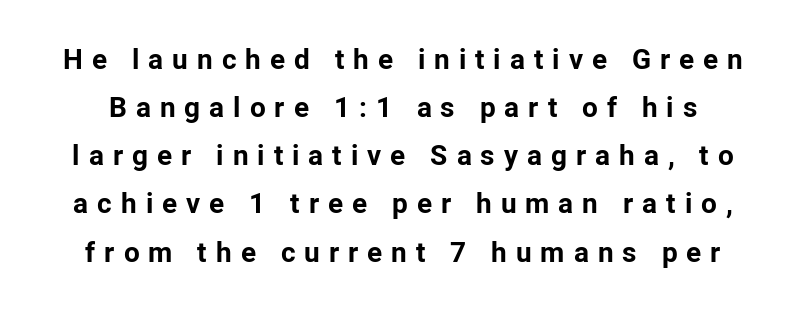
{"serif": "no", "italic": "no", "bold": "yes", "weight": "bold", "width": "normal", "stroke_contrast": "low", "x_height": "medium", "monospaced": "no", "underline": "no", "line_spacing_ratio": 1.72, "letter_spacing": "wide", "letter_spacing_em": 0.32, "glyph_px": 28}
